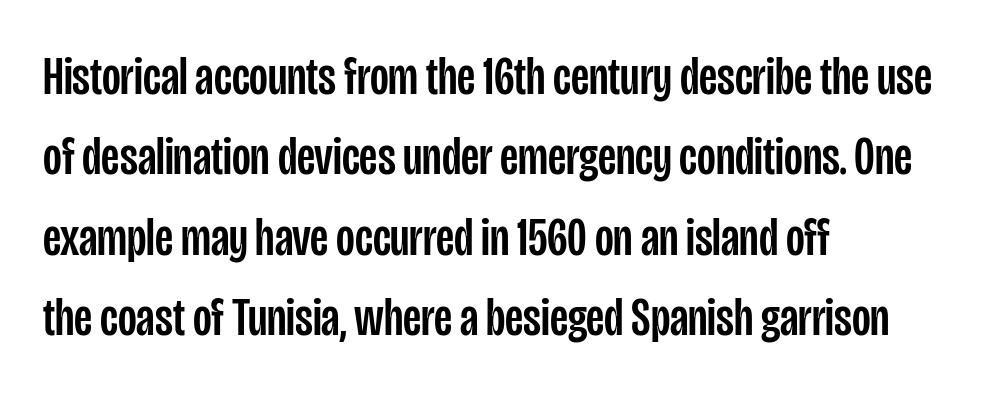
If you drew a line through each stem, it would be perfectly vertical. The gaps between neighbouring characters are ordinary and unremarkable. A classic flush-left, rag-right setting is used for this passage. In terms of letterform style, serifs are entirely absent.
